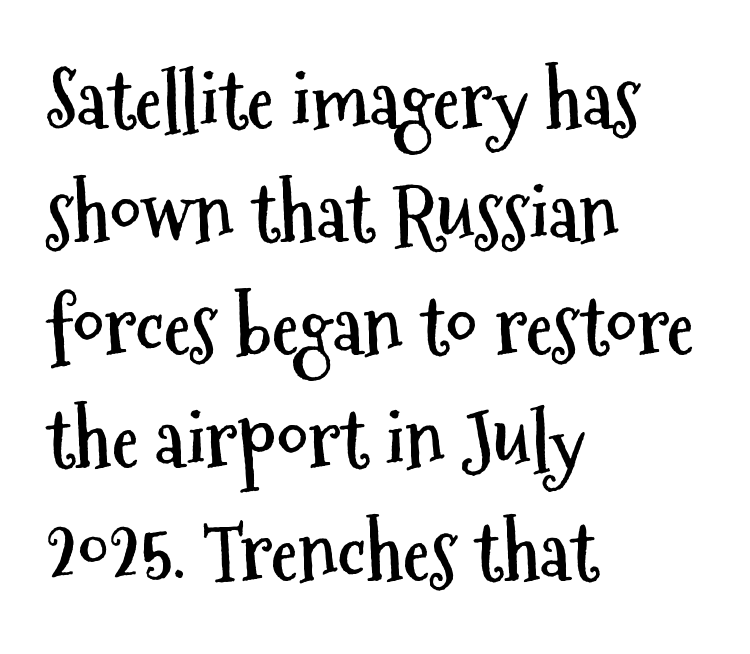
Q: Is the text bold? A: Yes.
Q: Is the text italic (slanted)? A: No, it is upright.
Q: Is the typeface a serif or a sans-serif typeface? A: Sans-serif.
Q: Is the text underlined? A: No.
Q: How is the paragraph aligned? A: Left-aligned.
Q: Is the spacing between letters normal or unusually wide? A: Normal.
Q: Is the spacing between lines tight, normal or loose? A: Normal.
Q: Width (condensed, normal, or wide)? A: Condensed.
Q: Stroke contrast? A: Medium.
Q: x-height? A: Medium.
Q: Monospaced? A: No.
